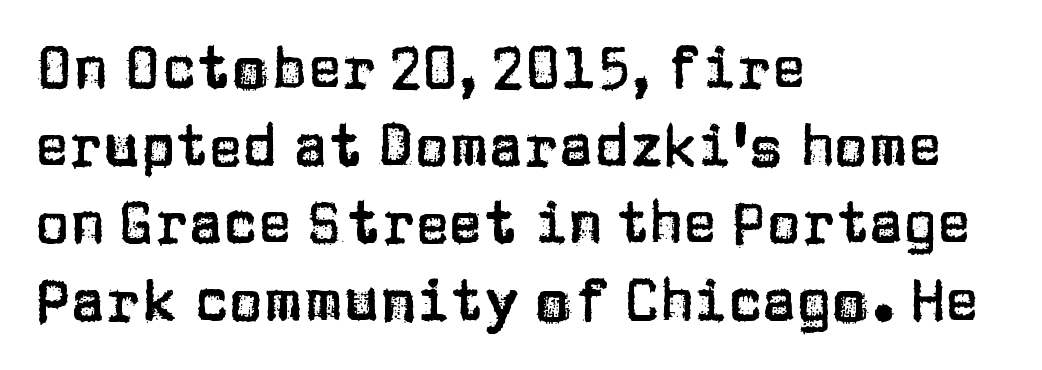
Glyph-to-glyph distance matches everyday printed text. The vertical gap from one line to the next is medium. Glance below the letters and you will spot only blank space. Character widths vary here, with narrow letters taking less room than wide ones. Rendered with straight, roman letterforms.
